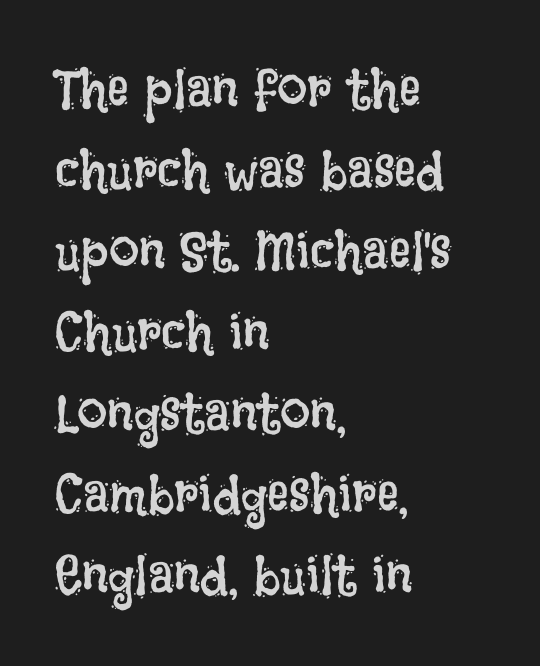
The image shows 54 px regular-weight, condensed type, upright; set left-aligned, normal line spacing (1.5x), normal letter spacing, not underlined; low stroke contrast and a large x-height.
